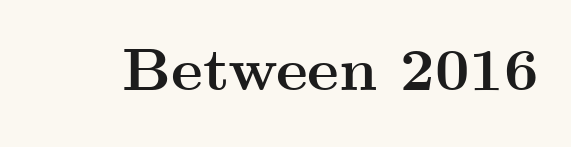
{"serif": "yes", "italic": "no", "bold": "yes", "weight": "semibold", "width": "wide", "stroke_contrast": "medium", "x_height": "small", "monospaced": "no", "underline": "no", "letter_spacing": "normal", "letter_spacing_em": 0.0, "glyph_px": 60}
